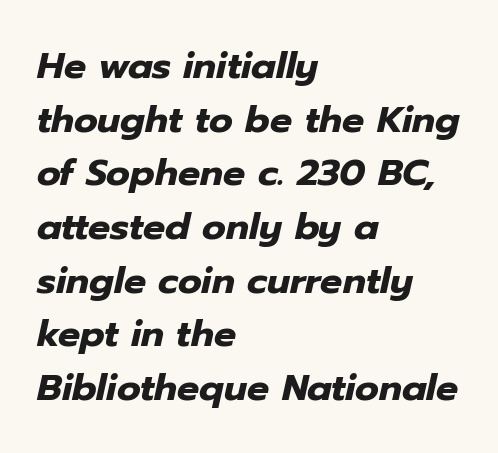
Proportional: the letters do not fall into vertical columns. The typesetter chose a ragged-right arrangement here. Weight check: bold — yes, fully. The space directly below the letters is spotless. Compared with typical paragraphs, the rows here are spaced about the same.
